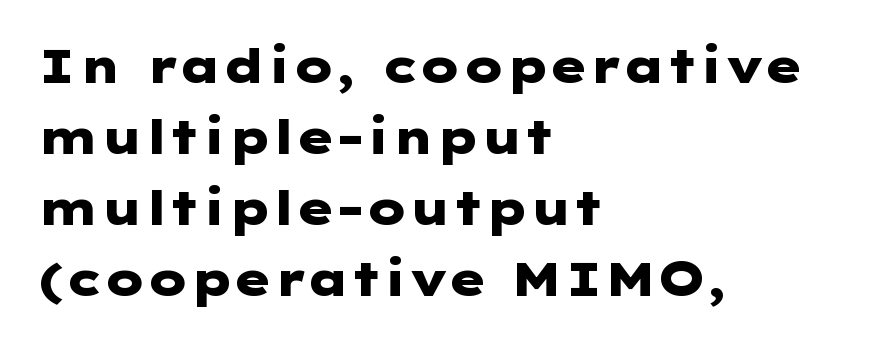
{"serif": "no", "italic": "no", "bold": "yes", "weight": "heavy", "width": "wide", "stroke_contrast": "low", "x_height": "medium", "underline": "no", "align": "left", "line_spacing": "normal", "line_spacing_ratio": 1.51, "letter_spacing": "normal", "letter_spacing_em": 0.0, "glyph_px": 47}
